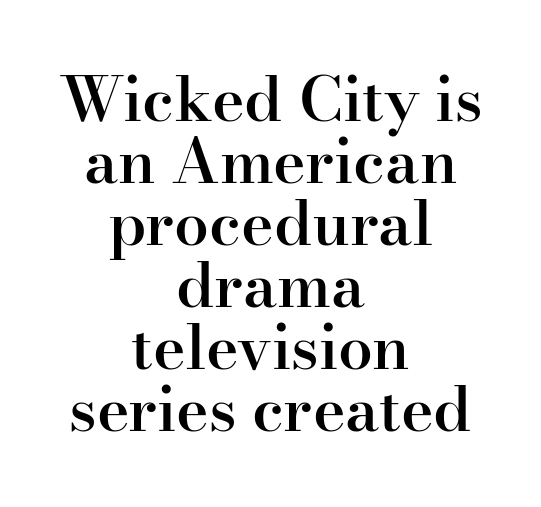
The image shows 62 px semibold serif type, upright; set centered, tight line spacing (1.0x), normal letter spacing, not underlined; high stroke contrast and a small x-height.
